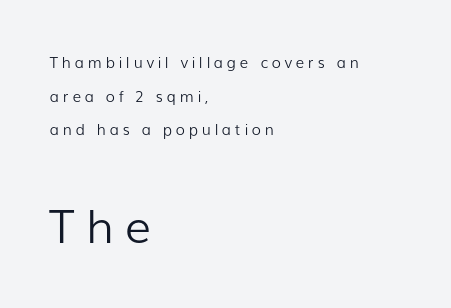
Words appear elongated and porous because spacing is wide. The letters in the lower block stand taller than those in the block above. Note the varied advance widths — an 'i' is clearly narrower than an 'm'. Serifs: no, the terminals of the letterforms are clean. Tall strokes in this sample are plumb rather than angled.
